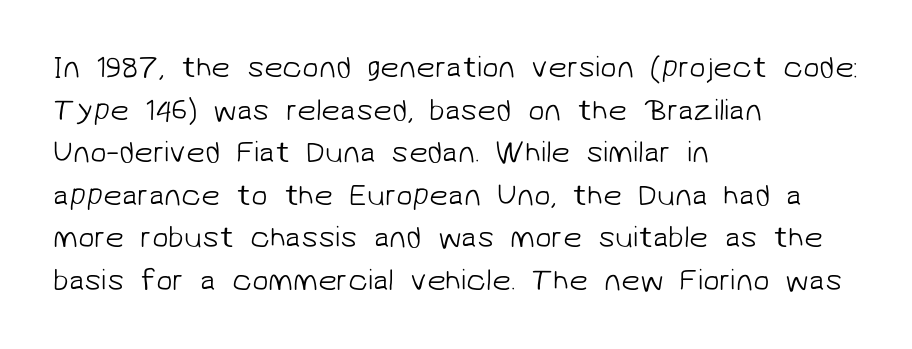
The image shows 30 px light sans-serif type; set left-aligned, normal line spacing (1.42x), normal letter spacing, not underlined; low stroke contrast and a medium x-height.
